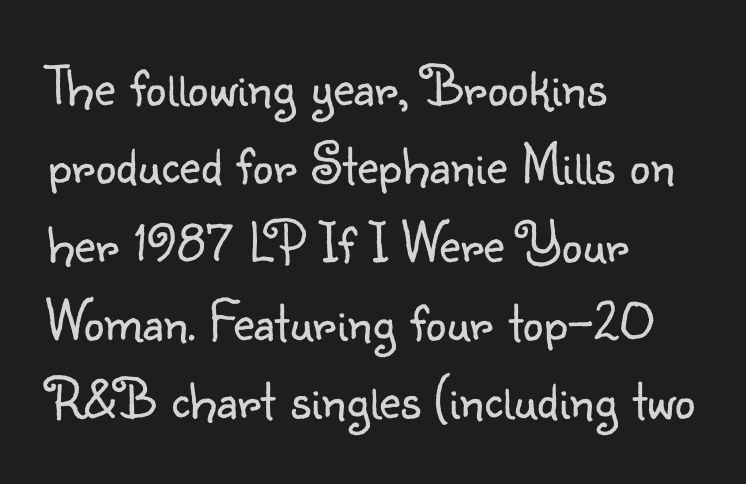
Bare-footed words on every line. This reads as an unemphasized weight, regular at the heaviest. This rendering uses left alignment, leaving the right contour irregular. Italic? Not at all — the glyphs are vertical. Grotesque or geometric, the face here clearly has no serifs.
